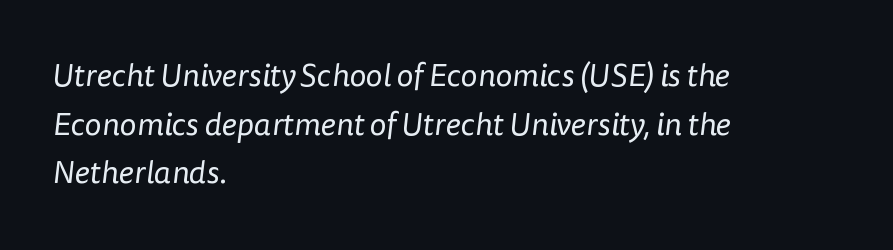
{"serif": "no", "bold": "no", "weight": "regular", "width": "normal", "stroke_contrast": "low", "x_height": "medium", "monospaced": "no", "underline": "no", "align": "left", "line_spacing": "normal", "line_spacing_ratio": 1.52, "letter_spacing": "normal", "letter_spacing_em": 0.0, "glyph_px": 32}
